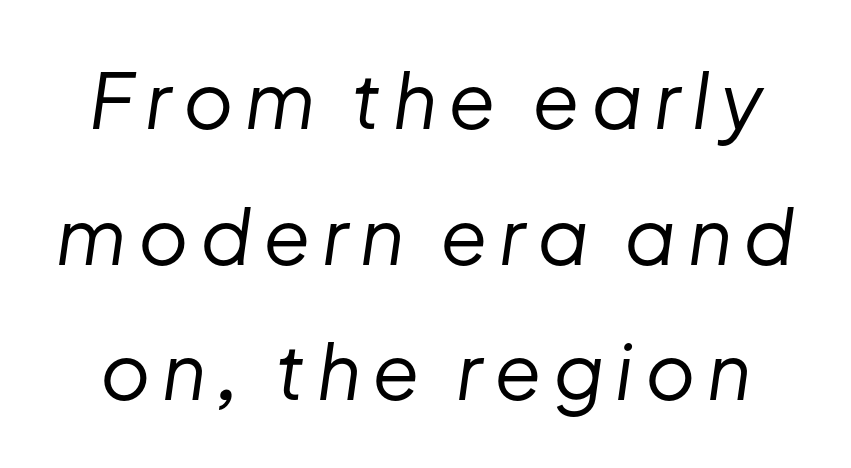
The image shows 77 px regular-weight type, italic (leaning right); set line spacing 1.76x, not underlined; low stroke contrast and a medium x-height.
